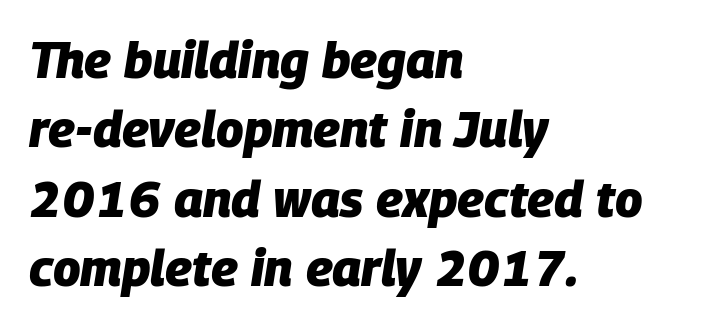
As a designer I'd log this as weight 700, bold. The rag falls on the right side of this text block. Descender tails drop into unmarked territory. Posture: slanted.
